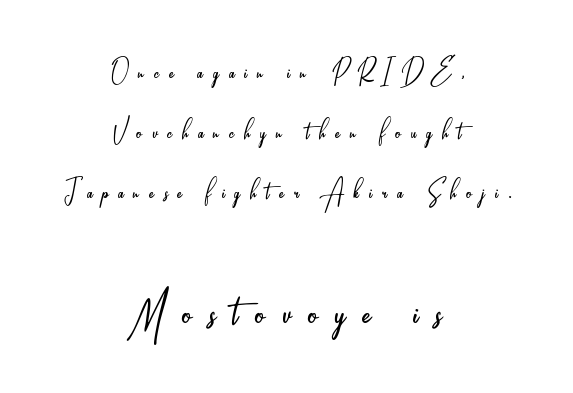
Q: Is the text bold? A: No.
Q: Is the text italic (slanted)? A: Yes.
Q: Is the typeface a serif or a sans-serif typeface? A: Sans-serif.
Q: Is the text underlined? A: No.
Q: How is the paragraph aligned? A: Centered.
Q: Is the spacing between letters normal or unusually wide? A: Unusually wide.
Q: Which block of text is set in a larger size, the first (top) or the second (bottom)? A: The second (bottom) one.
Q: Width (condensed, normal, or wide)? A: Condensed.
Q: Stroke contrast? A: Low.
Q: x-height? A: Small.
Q: Monospaced? A: No.
